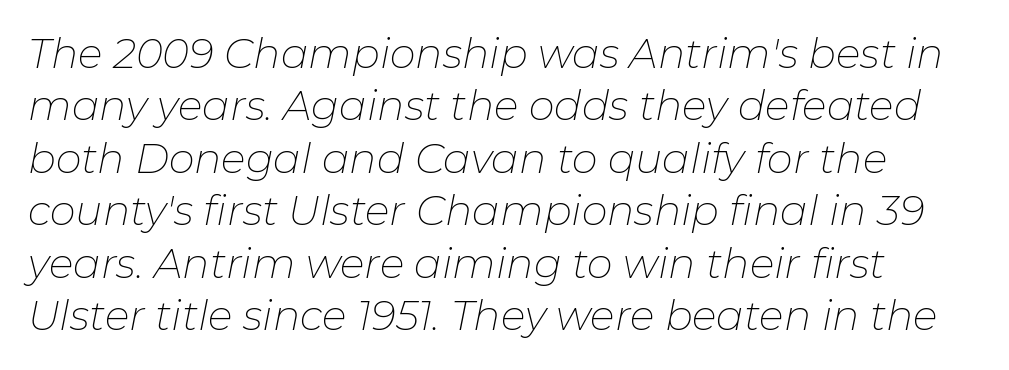
The image shows 41 px thin type, italic (leaning right); set left-aligned, normal line spacing (1.28x), normal letter spacing, not underlined; low stroke contrast and a medium x-height.
